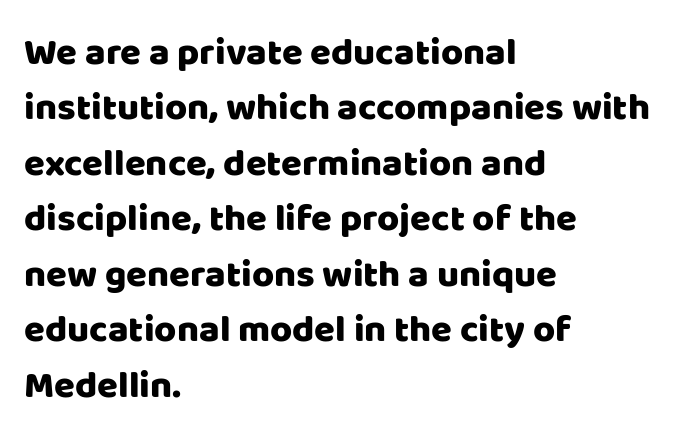
The image shows 38 px sans-serif type, upright; set left-aligned, normal line spacing (1.46x), normal letter spacing, not underlined; low stroke contrast and a large x-height.
